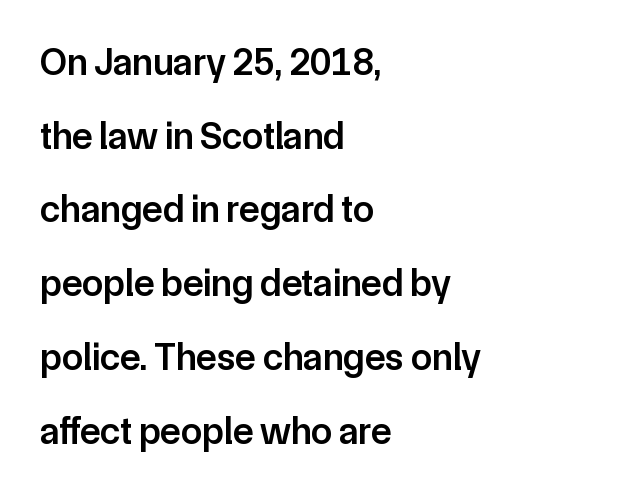
Q: Is the text bold? A: Semi-bold.
Q: Is the text italic (slanted)? A: No, it is upright.
Q: Is the typeface a serif or a sans-serif typeface? A: Sans-serif.
Q: Is the text underlined? A: No.
Q: How is the paragraph aligned? A: Left-aligned.
Q: Is the spacing between letters normal or unusually wide? A: Normal.
Q: Is the spacing between lines tight, normal or loose? A: Loose.
Q: Width (condensed, normal, or wide)? A: Normal.
Q: Stroke contrast? A: Low.
Q: x-height? A: Medium.
Q: Monospaced? A: No.
